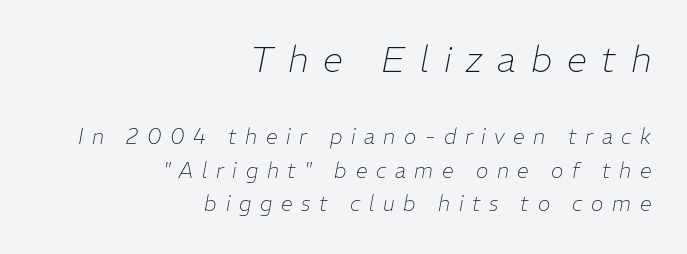
{"italic": "yes", "lean": "right", "slant_degrees": 11, "bold": "no", "weight": "thin", "width": "normal", "stroke_contrast": "low", "x_height": "medium", "monospaced": "no", "underline": "no", "align": "right", "line_spacing": "normal", "line_spacing_ratio": 1.61, "letter_spacing": "wide", "letter_spacing_em": 0.41, "larger_block": "first", "size_ratio": 1.71, "glyph_px": 36}
